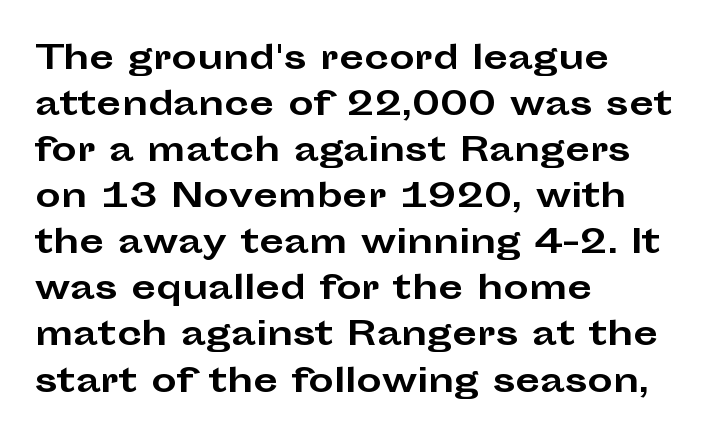
The passage shown stacks its lines at a standard gap. In CSS terms this would be text-align: left. Rule under the text: the space is simply empty. Default kerning and tracking; the words read as compact shapes. Emphasis by weight is at full strength: bold.
